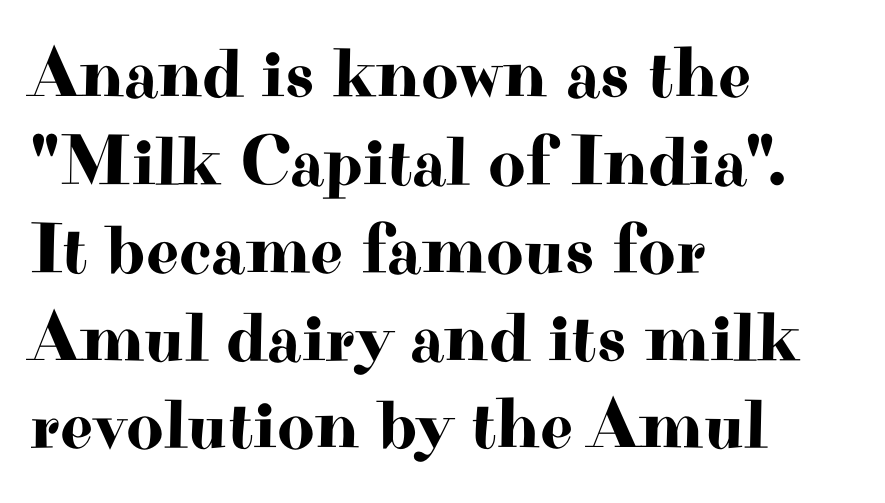
Think of a printed novel: that variable character pitch is what you see here. The rendering keeps characters at their native spacing. Alignment: flush left. The gap between lines stays unmarked. To sum up the face: it has serifs.
